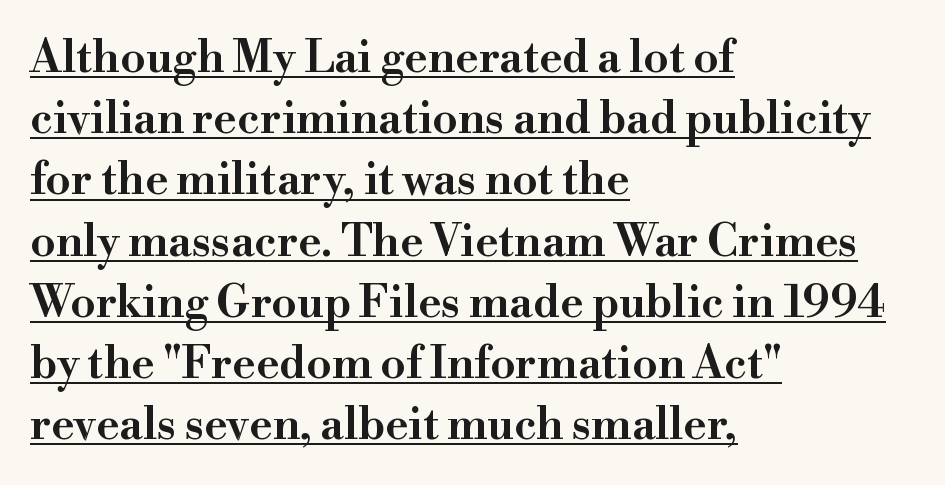
{"serif": "yes", "italic": "no", "bold": "semi", "weight": "semibold", "width": "normal", "stroke_contrast": "high", "x_height": "small", "monospaced": "no", "underline": "yes", "align": "left", "line_spacing": "normal", "line_spacing_ratio": 1.36, "letter_spacing": "normal", "letter_spacing_em": 0.0, "glyph_px": 45}
